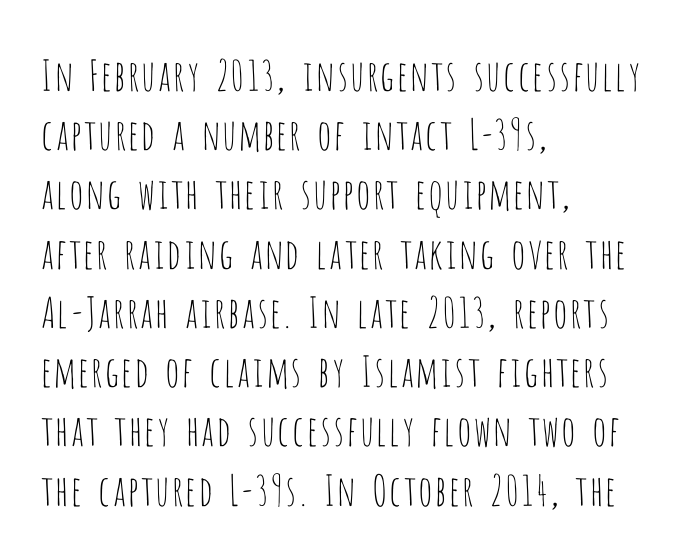
The image shows 42 px thin, condensed sans-serif type, upright; set left-aligned, normal line spacing (1.41x), normal letter spacing, not underlined; low stroke contrast and a large x-height.
